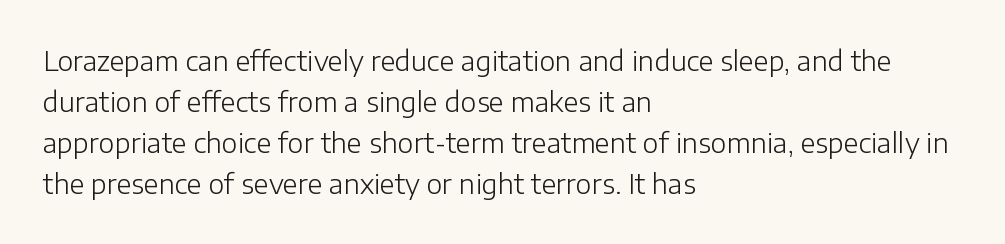
On a weight scale, this lands at 450 or below. The passage shown has conventional tracking throughout. A normal amount of white space separates one row of letters from the next. The rag falls on the right side of this text block.
